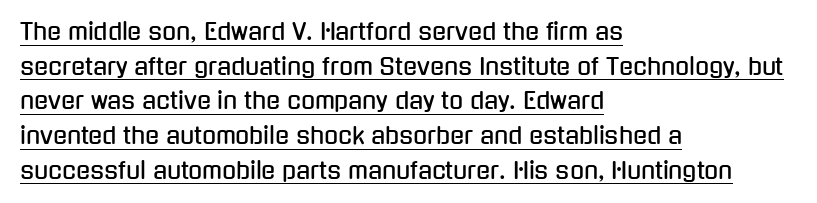
Q: Is the text italic (slanted)? A: No, it is upright.
Q: Is the text underlined? A: Yes.
Q: How is the paragraph aligned? A: Left-aligned.
Q: Is the spacing between letters normal or unusually wide? A: Normal.
Q: Is the spacing between lines tight, normal or loose? A: Normal.
